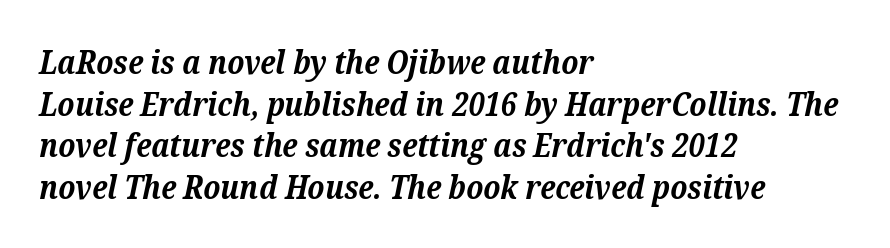
Q: Is the text bold? A: Yes.
Q: Is the text italic (slanted)? A: Yes, it leans right by about 12 degrees.
Q: Is the typeface a serif or a sans-serif typeface? A: Serif.
Q: Is the text underlined? A: No.
Q: How is the paragraph aligned? A: Left-aligned.
Q: Is the spacing between letters normal or unusually wide? A: Normal.
Q: Is the spacing between lines tight, normal or loose? A: Normal.
Q: Width (condensed, normal, or wide)? A: Normal.
Q: Stroke contrast? A: Medium.
Q: x-height? A: Medium.
Q: Monospaced? A: No.
